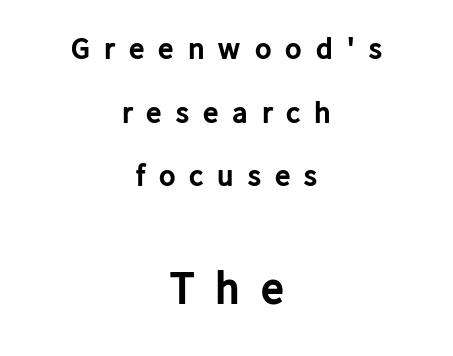
The image shows 46 px bold sans-serif type, upright; set centered, loose line spacing (2.05x), unusually wide letter spacing (+0.45 em), not underlined; the second (bottom) block is 1.48x larger; low stroke contrast and a medium x-height.
